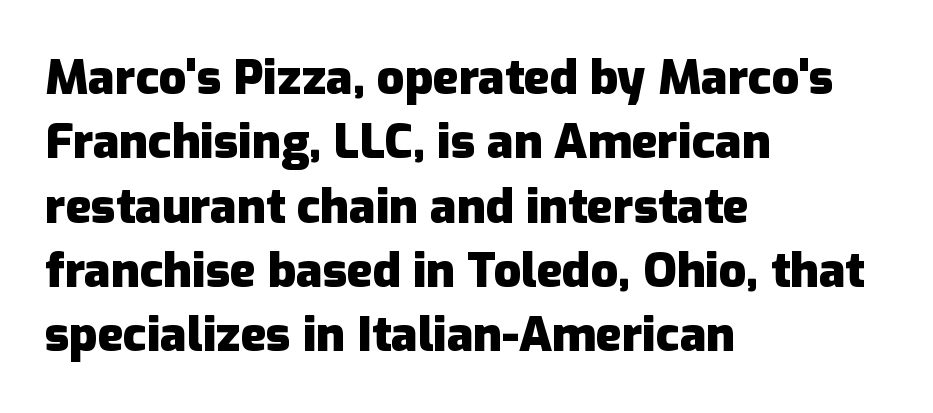
Q: Is the text bold? A: Yes.
Q: Is the text italic (slanted)? A: No, it is upright.
Q: Is the typeface a serif or a sans-serif typeface? A: Sans-serif.
Q: Is the text underlined? A: No.
Q: How is the paragraph aligned? A: Left-aligned.
Q: Is the spacing between letters normal or unusually wide? A: Normal.
Q: Is the spacing between lines tight, normal or loose? A: Normal.
Q: Width (condensed, normal, or wide)? A: Normal.
Q: Stroke contrast? A: Low.
Q: x-height? A: Medium.
Q: Monospaced? A: No.
